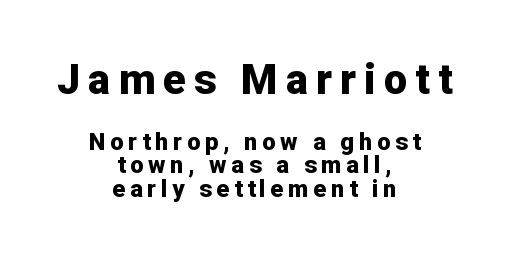
The image shows 42 px bold sans-serif type, upright; set centered, tight line spacing (0.98x), not underlined; the first (top) block is 1.75x larger; low stroke contrast and a medium x-height.
